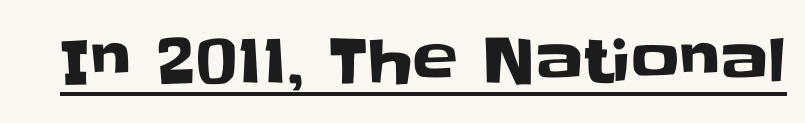
{"serif": "no", "italic": "no", "width": "normal", "stroke_contrast": "low", "x_height": "large", "monospaced": "no", "underline": "yes", "letter_spacing": "normal", "letter_spacing_em": 0.0, "glyph_px": 60}
